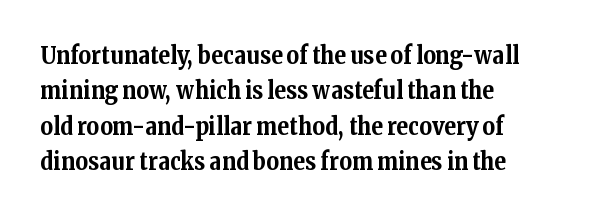
{"italic": "no", "bold": "yes", "underline": "no", "align": "left", "line_spacing": "normal", "line_spacing_ratio": 1.47, "letter_spacing": "normal", "letter_spacing_em": 0.0, "glyph_px": 24}
